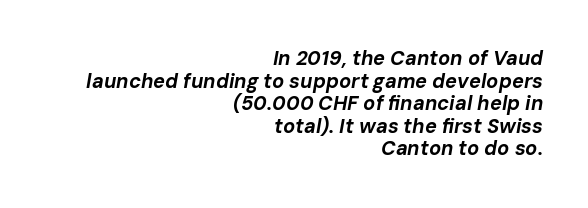
{"italic": "yes", "lean": "right", "slant_degrees": 10, "bold": "yes", "underline": "no", "align": "right", "line_spacing": "tight", "line_spacing_ratio": 1.13, "letter_spacing": "normal", "letter_spacing_em": 0.0, "glyph_px": 20}
